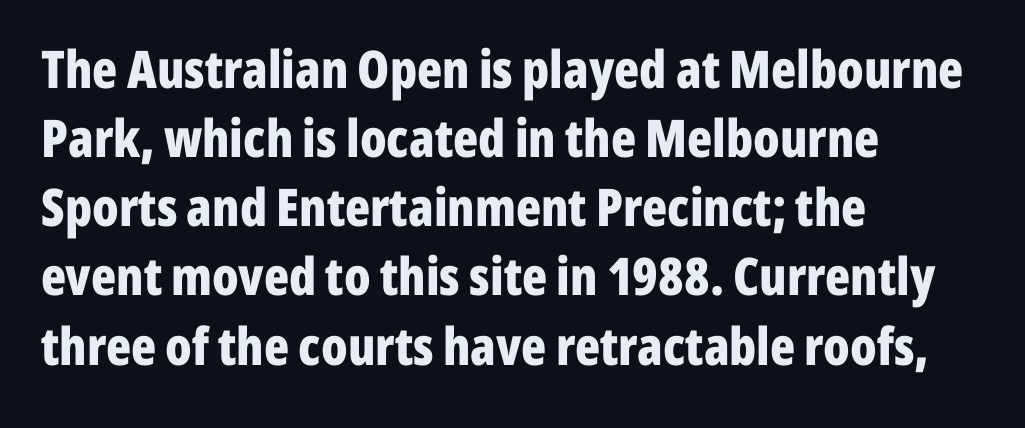
The image shows 52 px bold, condensed sans-serif type, upright; set left-aligned, normal line spacing (1.33x), normal letter spacing, not underlined; low stroke contrast and a medium x-height.
